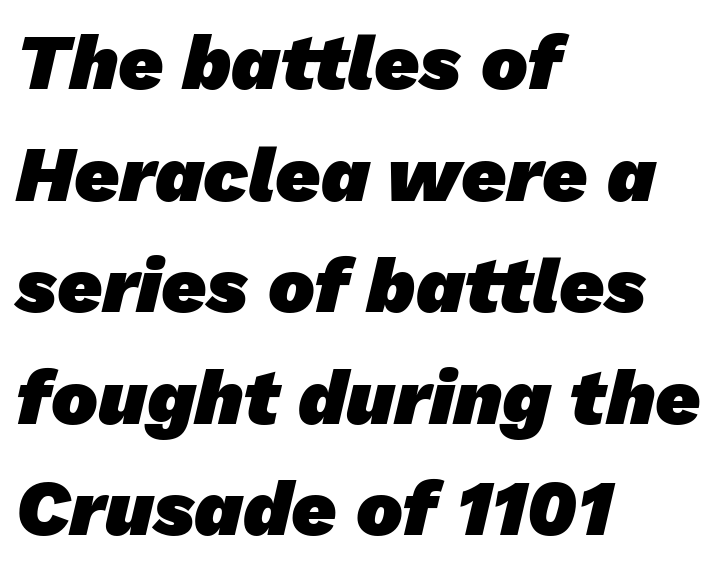
Whoever set this chose a conventional vertical rhythm. Underlining? Definitely not there. The face used here is a sans, in the tradition of grotesques and geometrics. Summary of weight: heavy, a full bold.
